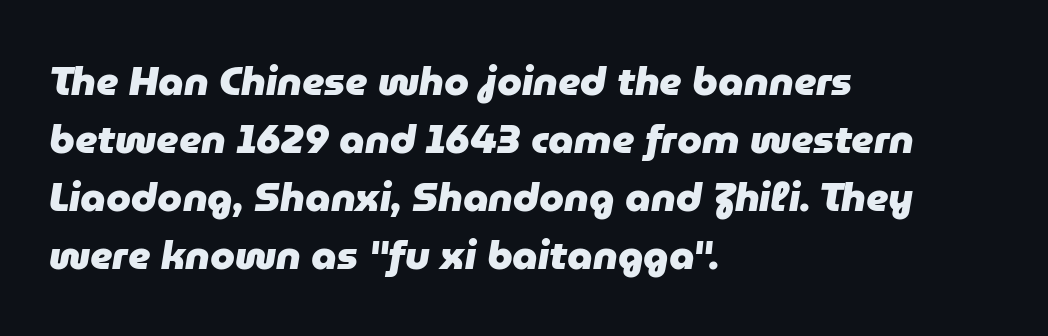
Q: Is the text bold? A: Yes.
Q: Is the text italic (slanted)? A: Yes, it leans right by about 9 degrees.
Q: Is the text underlined? A: No.
Q: How is the paragraph aligned? A: Left-aligned.
Q: Is the spacing between letters normal or unusually wide? A: Normal.
Q: Is the spacing between lines tight, normal or loose? A: Normal.
Q: Width (condensed, normal, or wide)? A: Normal.
Q: Stroke contrast? A: Low.
Q: x-height? A: Medium.
Q: Monospaced? A: No.
